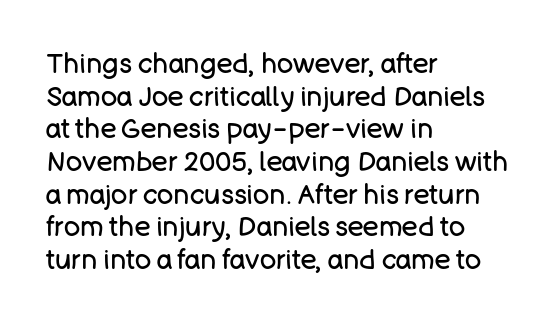
What stands out about the letter spacing? Nothing — it is the standard amount. This is not heavy type; no bold has been used. Just letters on the line, the space beneath them empty. Notice how the stems are strictly vertical — no italics here. This rendering uses left alignment, leaving the right contour irregular.
